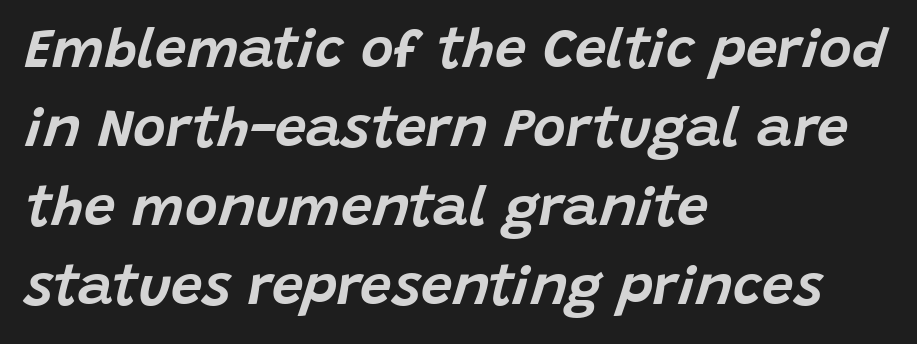
Quick note: underline off. Vertically, the passage feels balanced, rows spaced as you'd expect. This sample has the flowing, uneven cadence of proportional lettering. These lines stack with their left ends in a neat column. A typesetter would call this zero additional tracking.
